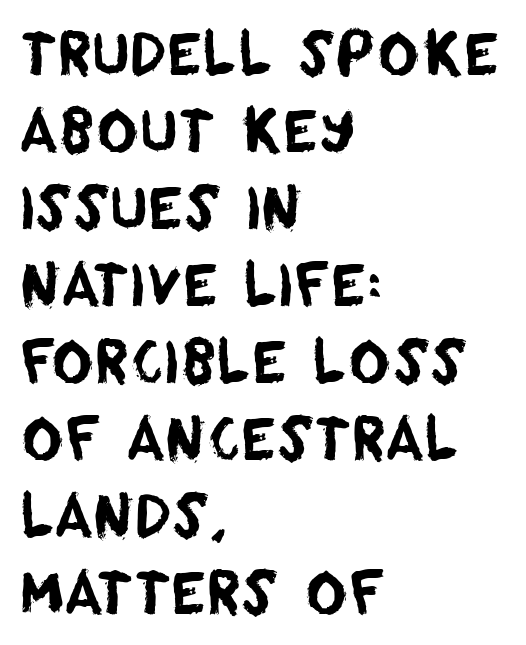
The image shows 57 px sans-serif type; set left-aligned, normal line spacing (1.35x), normal letter spacing, not underlined; low stroke contrast and a large x-height.
